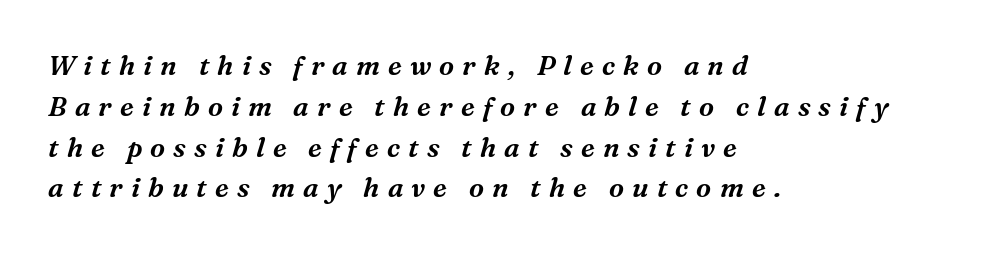
The image shows 27 px text type, italic (leaning right); set left-aligned, normal line spacing (1.51x), unusually wide letter spacing (+0.3 em), not underlined.
